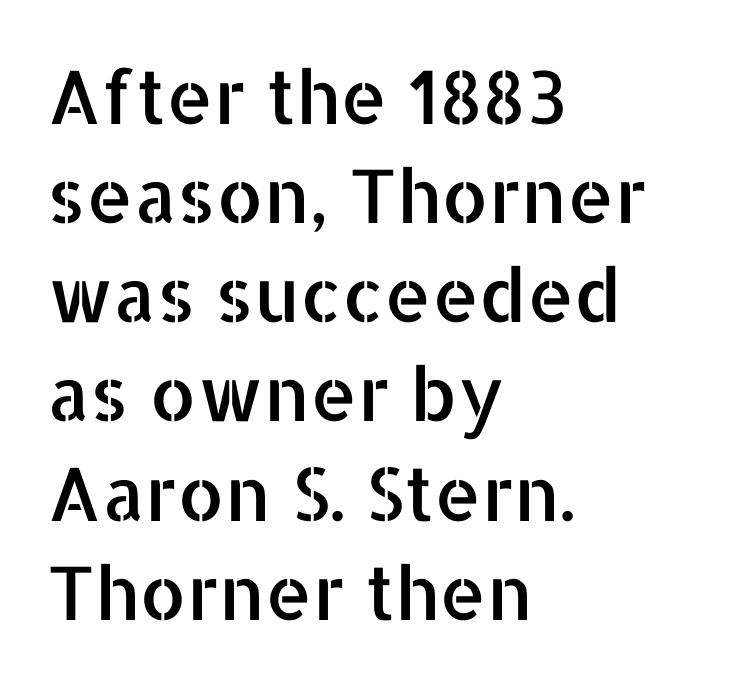
The image shows 74 px sans-serif type, upright; set left-aligned, normal line spacing (1.34x), normal letter spacing, not underlined; low stroke contrast and a medium x-height.
